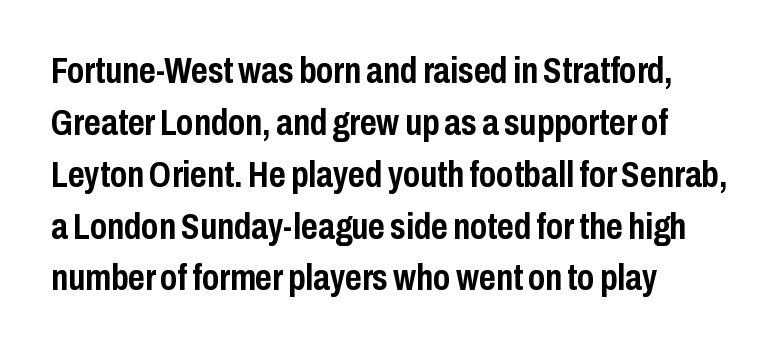
Q: Is the text bold? A: Yes.
Q: Is the text italic (slanted)? A: No, it is upright.
Q: Is the typeface a serif or a sans-serif typeface? A: Sans-serif.
Q: Is the text underlined? A: No.
Q: How is the paragraph aligned? A: Left-aligned.
Q: Is the spacing between letters normal or unusually wide? A: Normal.
Q: Is the spacing between lines tight, normal or loose? A: Normal.
Q: Width (condensed, normal, or wide)? A: Condensed.
Q: Stroke contrast? A: Low.
Q: x-height? A: Medium.
Q: Monospaced? A: No.
